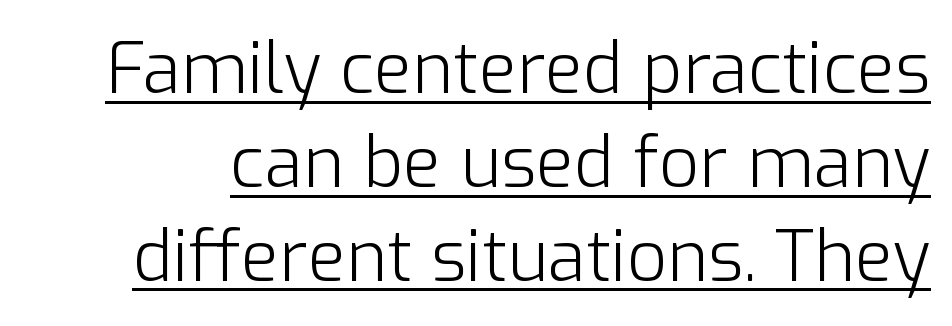
The axis of the letterforms is exactly vertical. Spacing verdict: proportional, widths tailored to each character. Look at the bottom of the vertical strokes: they stop flat, with no serifs. This rendering features underlined lettering.
